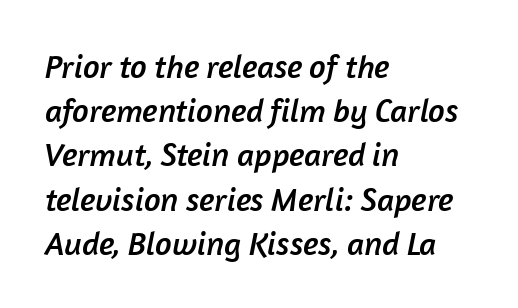
{"serif": "no", "width": "normal", "stroke_contrast": "low", "x_height": "medium", "monospaced": "no", "underline": "no", "align": "left", "line_spacing": "normal", "line_spacing_ratio": 1.34, "letter_spacing": "normal", "letter_spacing_em": 0.0, "glyph_px": 33}
